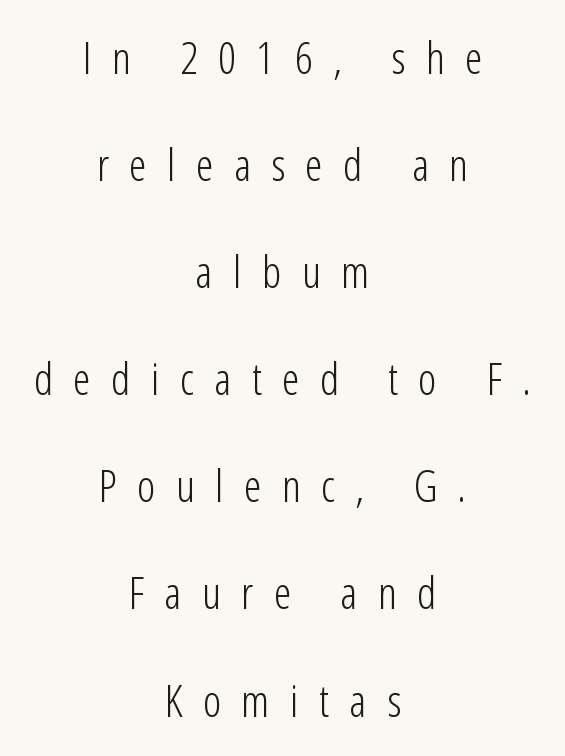
The designer dialed line spacing up above the default. Does the lettering tilt? It doesn't — this is upright. Spacing verdict: proportional, widths tailored to each character. Underline: absent. Leftover space on each line is divided equally before and after the words. The face used here is a sans, in the tradition of grotesques and geometrics.
